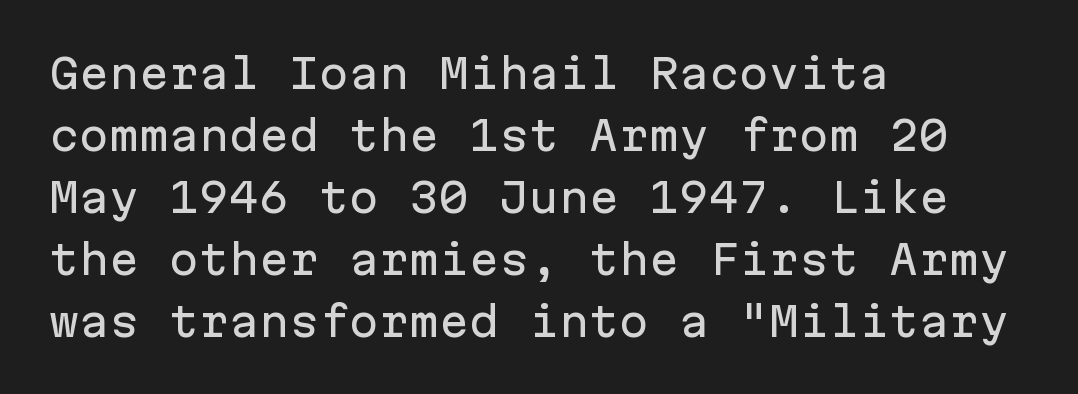
{"serif": "no", "italic": "no", "width": "normal", "stroke_contrast": "low", "x_height": "medium", "monospaced": "yes", "underline": "no", "align": "left", "line_spacing": "normal", "line_spacing_ratio": 1.55, "letter_spacing": "normal", "letter_spacing_em": 0.0, "glyph_px": 40}
